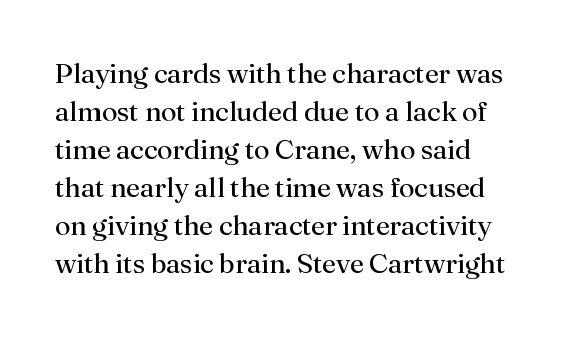
Q: Is the text bold? A: No.
Q: Is the text italic (slanted)? A: No, it is upright.
Q: Is the typeface a serif or a sans-serif typeface? A: Serif.
Q: Is the text underlined? A: No.
Q: How is the paragraph aligned? A: Left-aligned.
Q: Is the spacing between letters normal or unusually wide? A: Normal.
Q: Is the spacing between lines tight, normal or loose? A: Normal.
Q: Width (condensed, normal, or wide)? A: Normal.
Q: Stroke contrast? A: Medium.
Q: x-height? A: Small.
Q: Monospaced? A: No.
